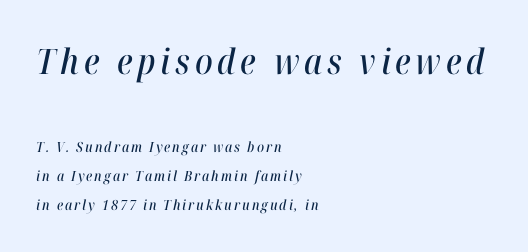
Q: Is the text italic (slanted)? A: Yes, it leans right by about 12 degrees.
Q: Is the text underlined? A: No.
Q: How is the paragraph aligned? A: Left-aligned.
Q: Is the spacing between lines tight, normal or loose? A: Loose.
Q: Which block of text is set in a larger size, the first (top) or the second (bottom)? A: The first (top) one.
Q: Width (condensed, normal, or wide)? A: Condensed.
Q: Stroke contrast? A: High.
Q: x-height? A: Medium.
Q: Monospaced? A: No.
